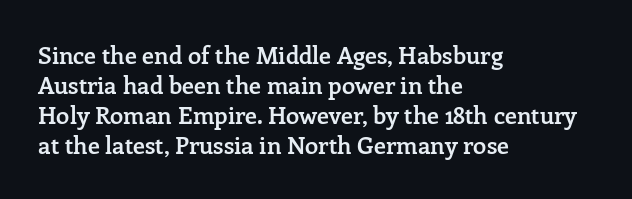
Q: Is the text bold? A: Semi-bold.
Q: Is the text italic (slanted)? A: No, it is upright.
Q: Is the text underlined? A: No.
Q: How is the paragraph aligned? A: Left-aligned.
Q: Is the spacing between letters normal or unusually wide? A: Normal.
Q: Is the spacing between lines tight, normal or loose? A: Normal.
